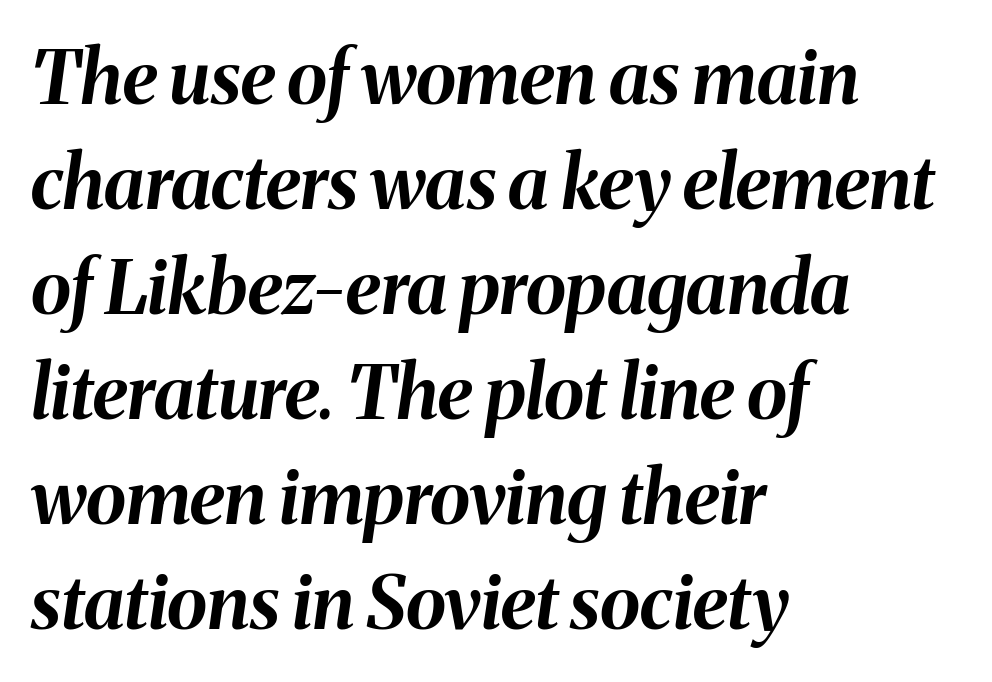
{"italic": "yes", "lean": "right", "slant_degrees": 8, "bold": "yes", "weight": "bold", "width": "normal", "stroke_contrast": "medium", "x_height": "medium", "monospaced": "no", "underline": "no", "align": "left", "line_spacing": "normal", "line_spacing_ratio": 1.42, "letter_spacing": "normal", "letter_spacing_em": 0.0, "glyph_px": 74}
